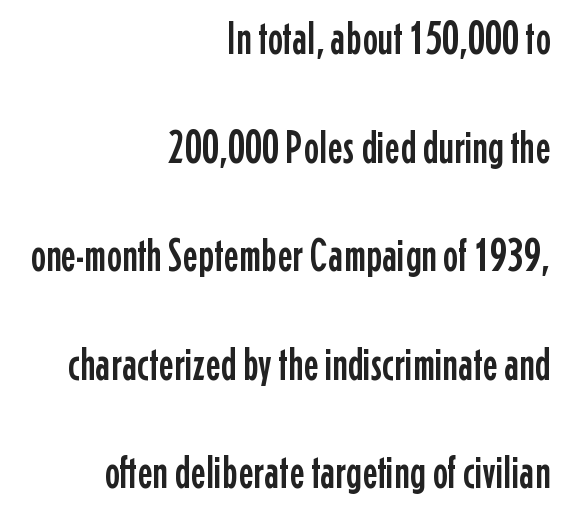
When letters stand straight like this, we call the style roman or upright. Observe the ordinary spacing: letters are neighbours, not strangers. Each new line begins a long way beneath the previous one. These lines are composed in type without serifs. All the whitespace from short lines collects on the left.
